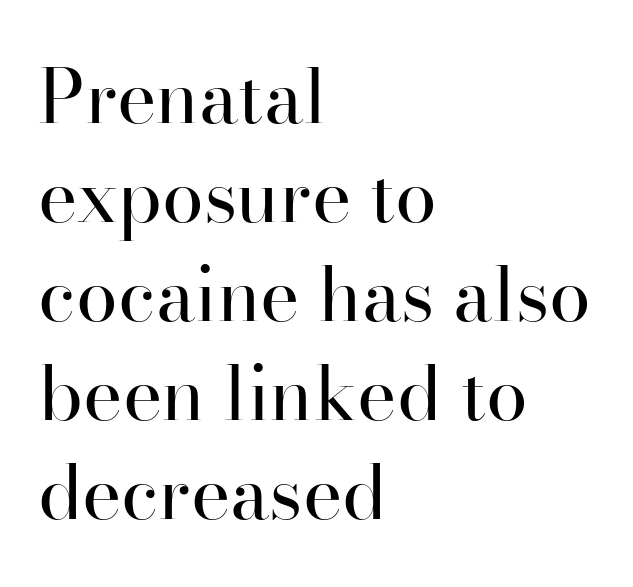
{"serif": "yes", "italic": "no", "bold": "no", "weight": "regular", "width": "normal", "stroke_contrast": "high", "x_height": "small", "monospaced": "no", "underline": "no", "align": "left", "line_spacing": "normal", "line_spacing_ratio": 1.32, "letter_spacing": "normal", "letter_spacing_em": 0.0, "glyph_px": 75}
